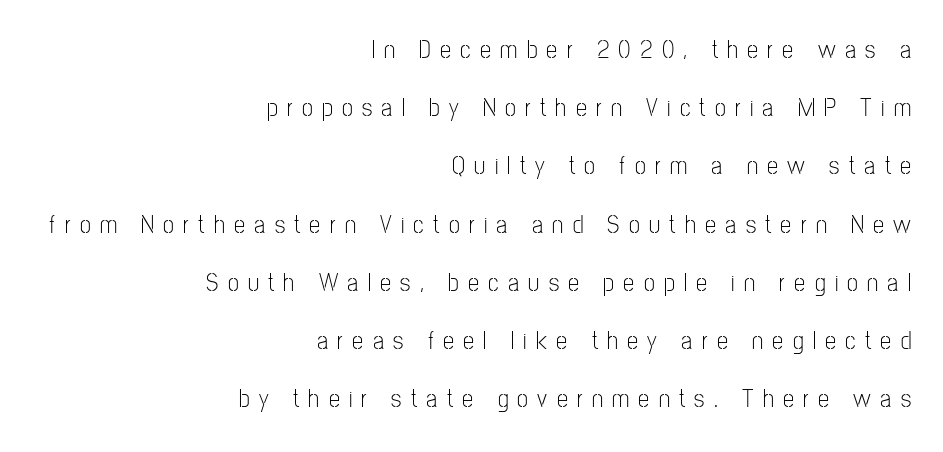
Q: Is the text bold? A: No.
Q: Is the text italic (slanted)? A: No, it is upright.
Q: Is the text underlined? A: No.
Q: How is the paragraph aligned? A: Right-aligned.
Q: Is the spacing between letters normal or unusually wide? A: Unusually wide.
Q: Is the spacing between lines tight, normal or loose? A: Loose.
